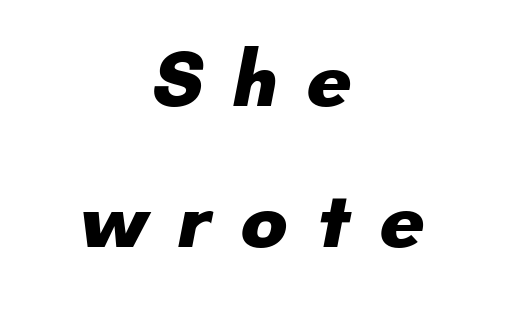
{"serif": "no", "bold": "yes", "weight": "heavy", "width": "normal", "stroke_contrast": "low", "x_height": "small", "monospaced": "no", "underline": "no", "align": "center", "line_spacing_ratio": 1.78, "letter_spacing": "wide", "letter_spacing_em": 0.36, "glyph_px": 79}
